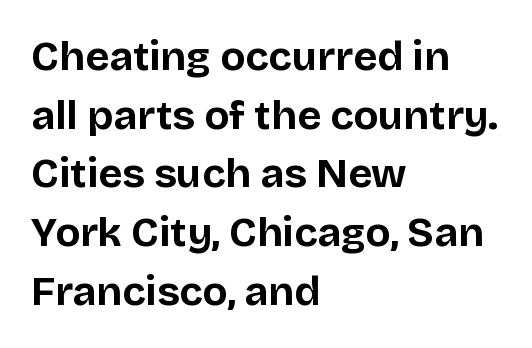
The image shows 41 px bold sans-serif type, upright; set left-aligned, normal line spacing (1.43x), normal letter spacing, not underlined; low stroke contrast and a large x-height.
